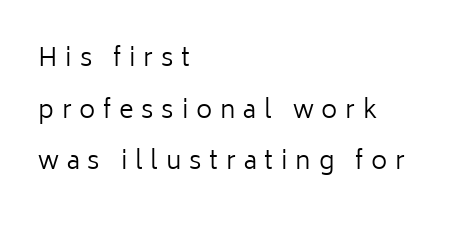
The image shows 25 px text type, upright; set left-aligned, loose line spacing (2.07x), unusually wide letter spacing (+0.31 em), not underlined.
